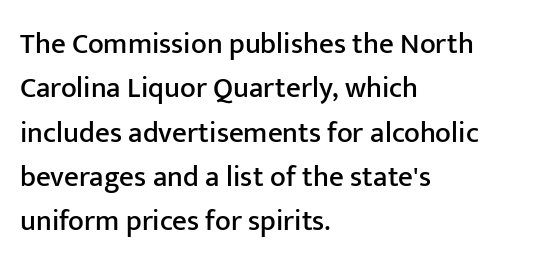
Posture: straight, roman, zero tilt. All the whitespace from short lines collects on the right. Bare-footed words on every line. Summary of vertical rhythm: regular, with standard interline spacing. Looks like regular typesetting: each glyph gets only the width it needs.
